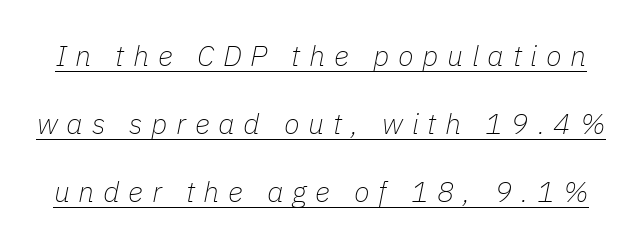
{"italic": "yes", "lean": "right", "slant_degrees": 11, "bold": "no", "weight": "thin", "width": "normal", "stroke_contrast": "low", "x_height": "medium", "monospaced": "no", "underline": "yes", "line_spacing": "loose", "line_spacing_ratio": 2.34, "letter_spacing": "wide", "letter_spacing_em": 0.3, "glyph_px": 29}
